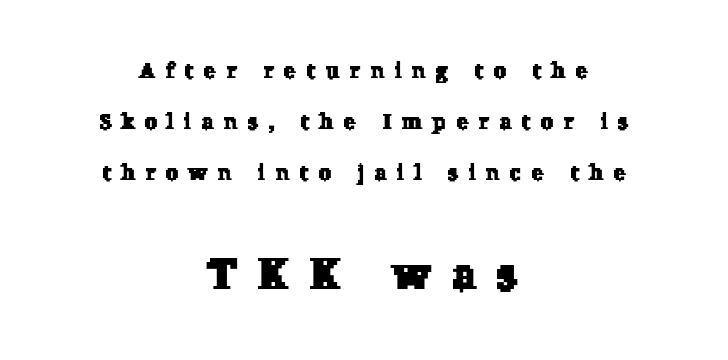
The image shows 44 px serif type; set centered, loose line spacing (2.31x), unusually wide letter spacing (+0.48 em), not underlined; the second (bottom) block is 2.0x larger; low stroke contrast and a medium x-height.
